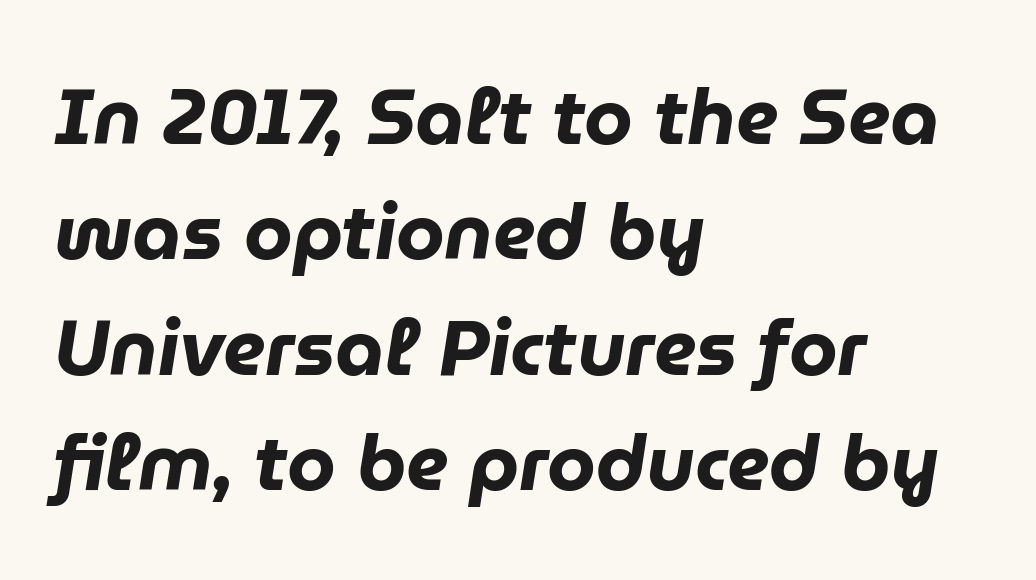
The image shows 78 px heavy type, italic (leaning right); set left-aligned, normal line spacing (1.48x), normal letter spacing, not underlined; low stroke contrast and a medium x-height.
